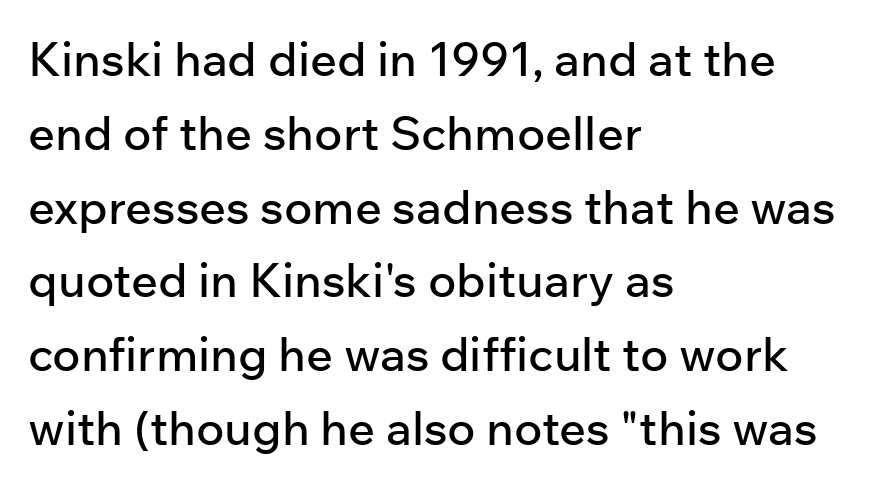
{"serif": "no", "italic": "no", "width": "normal", "stroke_contrast": "low", "x_height": "medium", "monospaced": "no", "underline": "no", "align": "left", "line_spacing": "normal", "line_spacing_ratio": 1.57, "letter_spacing": "normal", "letter_spacing_em": 0.0, "glyph_px": 47}
